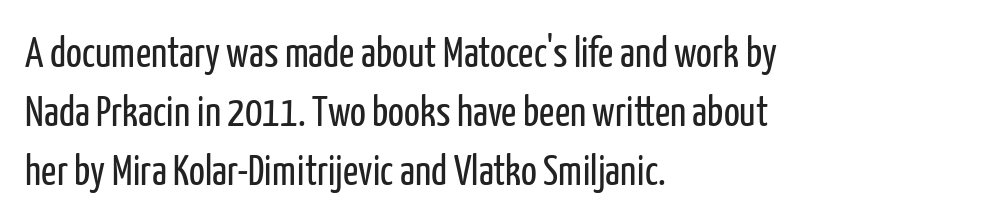
{"serif": "no", "italic": "no", "bold": "no", "weight": "regular", "width": "condensed", "stroke_contrast": "low", "x_height": "medium", "monospaced": "no", "underline": "no", "align": "left", "line_spacing": "normal", "line_spacing_ratio": 1.4, "letter_spacing": "normal", "letter_spacing_em": 0.0, "glyph_px": 42}
